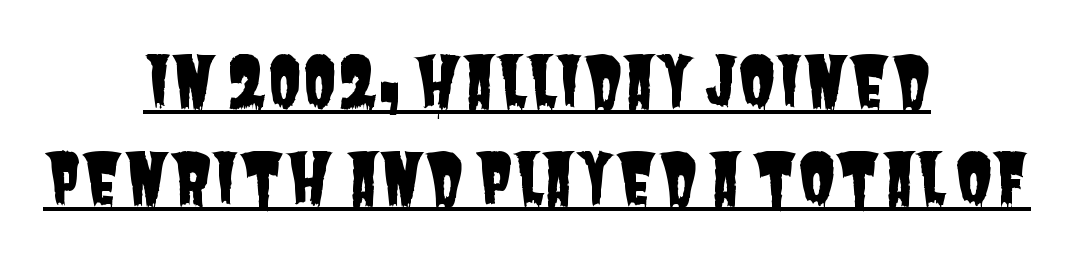
{"serif": "no", "width": "condensed", "stroke_contrast": "low", "x_height": "large", "monospaced": "no", "underline": "yes", "align": "center", "line_spacing": "normal", "line_spacing_ratio": 1.43, "letter_spacing": "normal", "letter_spacing_em": 0.0, "glyph_px": 68}
